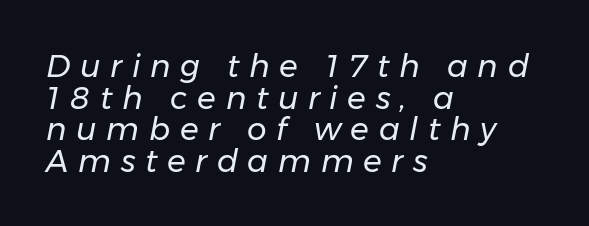
The image shows 31 px regular-weight type, italic (leaning right); set left-aligned, tight line spacing (1.02x), unusually wide letter spacing (+0.31 em), not underlined; low stroke contrast and a medium x-height.
